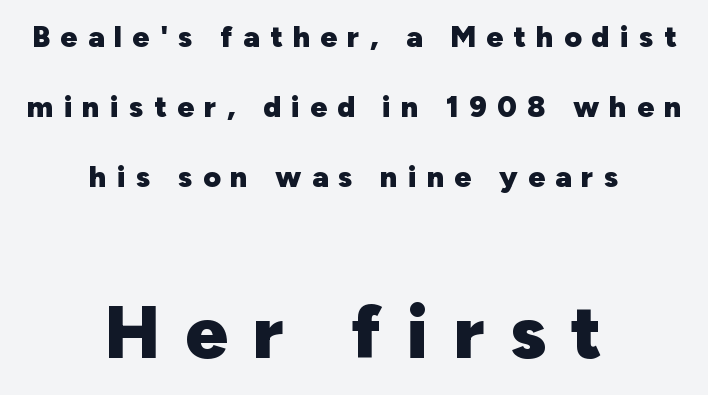
Q: Is the text bold? A: Yes.
Q: Is the text italic (slanted)? A: No, it is upright.
Q: Is the typeface a serif or a sans-serif typeface? A: Sans-serif.
Q: Is the text underlined? A: No.
Q: How is the paragraph aligned? A: Centered.
Q: Is the spacing between letters normal or unusually wide? A: Unusually wide.
Q: Is the spacing between lines tight, normal or loose? A: Loose.
Q: Which block of text is set in a larger size, the first (top) or the second (bottom)? A: The second (bottom) one.
Q: Width (condensed, normal, or wide)? A: Normal.
Q: Stroke contrast? A: Low.
Q: x-height? A: Medium.
Q: Monospaced? A: No.
